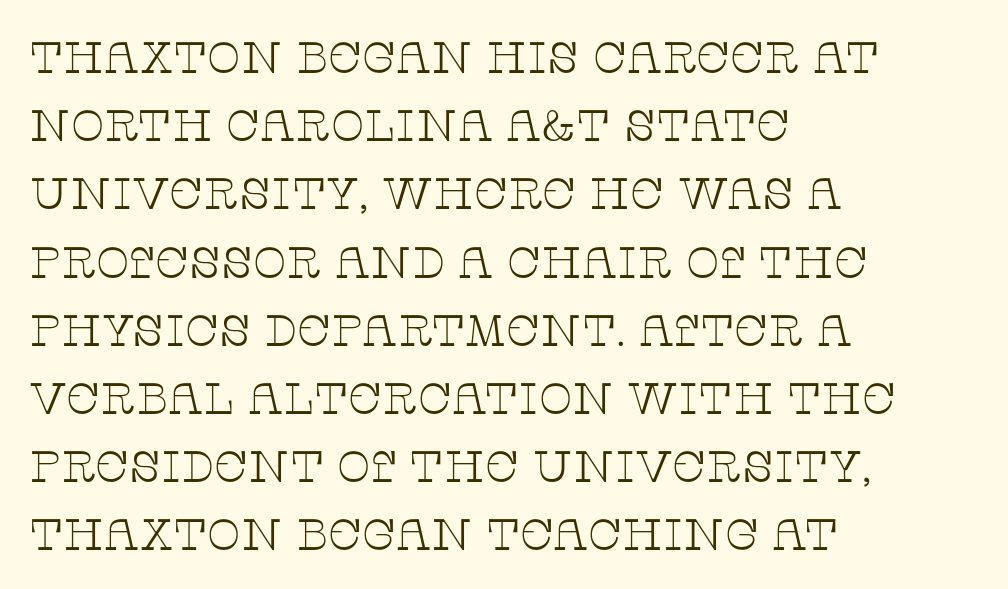
The image shows 44 px thin, wide serif type, upright; set left-aligned, normal line spacing (1.55x), normal letter spacing, not underlined; low stroke contrast and a large x-height.
